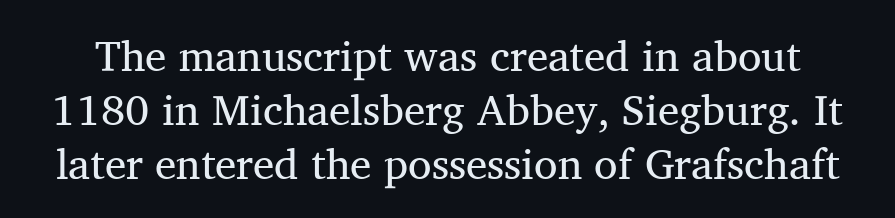
Inter-character spacing is left at the font's built-in metrics. This sample has the flowing, uneven cadence of proportional lettering. A quiet, ordinary-to-light weight characterises the typeface. Summary of vertical rhythm: regular, with standard interline spacing. Underlining? Definitely not there. Every stem runs plumb, perpendicular to the baseline.
